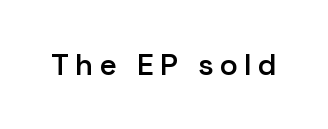
Q: Is the text bold? A: Semi-bold.
Q: Is the text italic (slanted)? A: No, it is upright.
Q: Is the typeface a serif or a sans-serif typeface? A: Sans-serif.
Q: Is the text underlined? A: No.
Q: Is the spacing between letters normal or unusually wide? A: Unusually wide.
Q: Width (condensed, normal, or wide)? A: Normal.
Q: Stroke contrast? A: Low.
Q: x-height? A: Medium.
Q: Monospaced? A: No.
